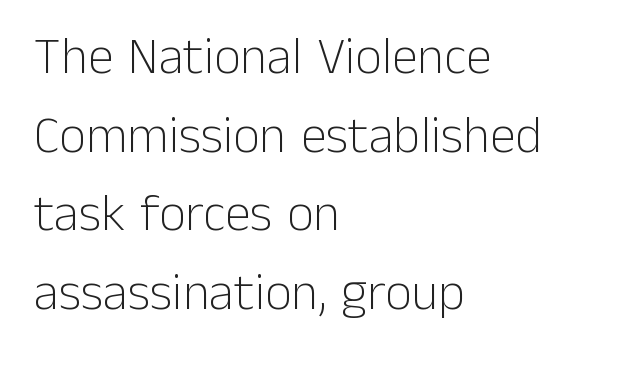
Q: Is the text bold? A: No.
Q: Is the text italic (slanted)? A: No, it is upright.
Q: Is the typeface a serif or a sans-serif typeface? A: Sans-serif.
Q: Is the text underlined? A: No.
Q: How is the paragraph aligned? A: Left-aligned.
Q: Is the spacing between letters normal or unusually wide? A: Normal.
Q: Is the spacing between lines tight, normal or loose? A: Normal.
Q: Width (condensed, normal, or wide)? A: Normal.
Q: Stroke contrast? A: Low.
Q: x-height? A: Medium.
Q: Monospaced? A: No.
